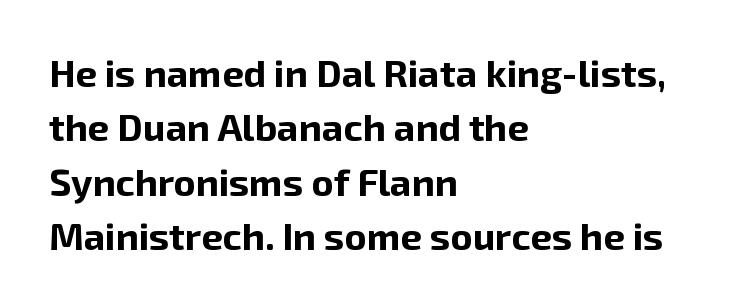
Q: Is the text bold? A: Yes.
Q: Is the text italic (slanted)? A: No, it is upright.
Q: Is the typeface a serif or a sans-serif typeface? A: Sans-serif.
Q: Is the text underlined? A: No.
Q: How is the paragraph aligned? A: Left-aligned.
Q: Is the spacing between letters normal or unusually wide? A: Normal.
Q: Is the spacing between lines tight, normal or loose? A: Normal.
Q: Width (condensed, normal, or wide)? A: Normal.
Q: Stroke contrast? A: Low.
Q: x-height? A: Medium.
Q: Monospaced? A: No.
